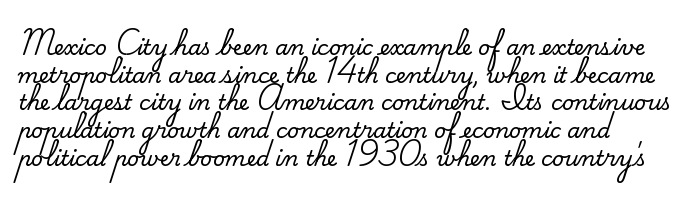
{"underline": "no", "line_spacing": "normal", "line_spacing_ratio": 1.32, "letter_spacing": "normal", "letter_spacing_em": 0.0, "glyph_px": 21}
